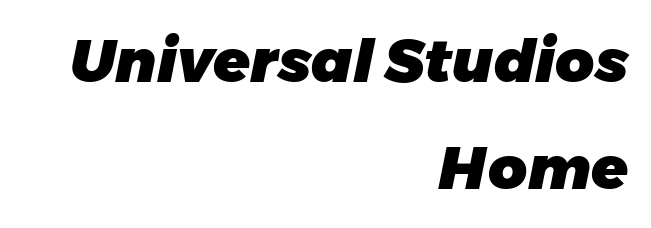
The image shows 60 px heavy type, italic (leaning right); set right-aligned, line spacing 1.78x, normal letter spacing, not underlined; low stroke contrast and a medium x-height.
